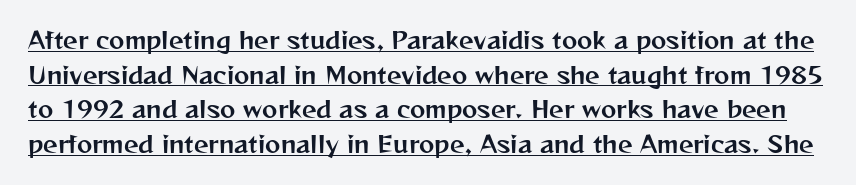
Q: Is the text italic (slanted)? A: No, it is upright.
Q: Is the text underlined? A: Yes.
Q: Is the spacing between letters normal or unusually wide? A: Normal.
Q: Is the spacing between lines tight, normal or loose? A: Normal.
